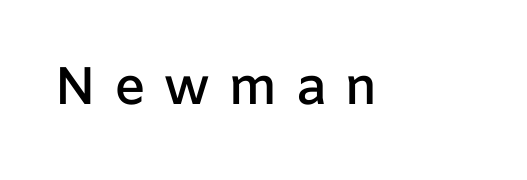
The image shows 53 px semibold sans-serif type, upright; set unusually wide letter spacing (+0.34 em), not underlined; low stroke contrast and a medium x-height.
